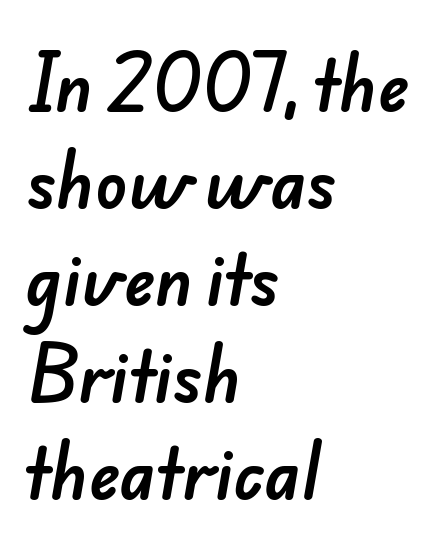
This sample has the flowing, uneven cadence of proportional lettering. Each row of text sits above clean, open space. Horizontally, the lines are justified to the leading edge only. Unlike a traditional serif, this face leaves its strokes unadorned. Default kerning and tracking; the words read as compact shapes. Each new line begins a customary step beneath the previous one.
